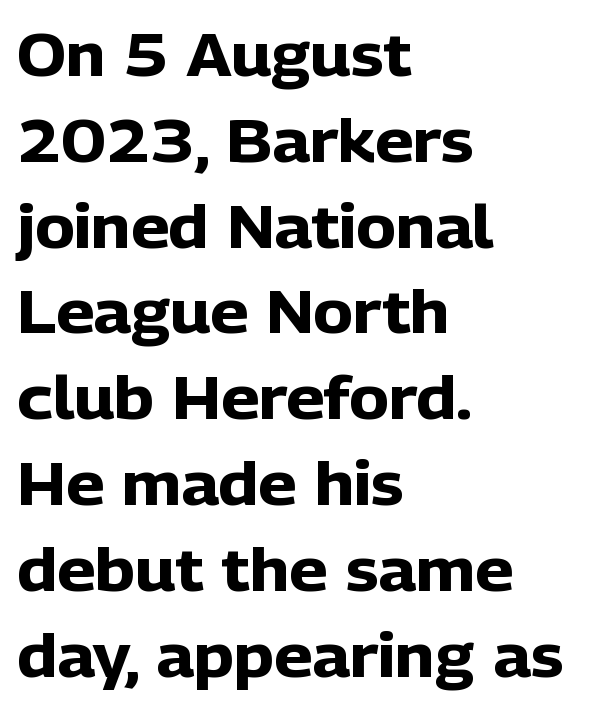
Unmarked baselines from the first word to the last. This sample uses an upright cut, with every glyph sitting square on the baseline. Left-aligned paragraph, ragged on the right. Check where the strokes stop: nothing finishes them off — pure sans.
